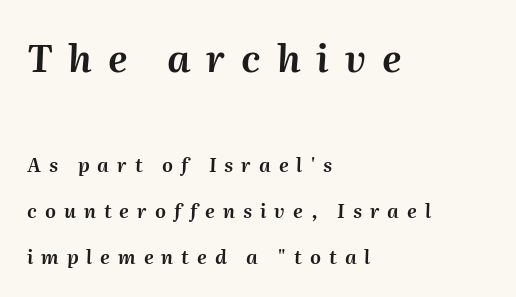
Q: Is the text italic (slanted)? A: Yes, it leans right by about 2 degrees.
Q: Is the text underlined? A: No.
Q: How is the paragraph aligned? A: Left-aligned.
Q: Is the spacing between letters normal or unusually wide? A: Unusually wide.
Q: Is the spacing between lines tight, normal or loose? A: Loose.
Q: Which block of text is set in a larger size, the first (top) or the second (bottom)? A: The first (top) one.
Q: Width (condensed, normal, or wide)? A: Normal.
Q: Stroke contrast? A: Medium.
Q: x-height? A: Medium.
Q: Monospaced? A: No.
